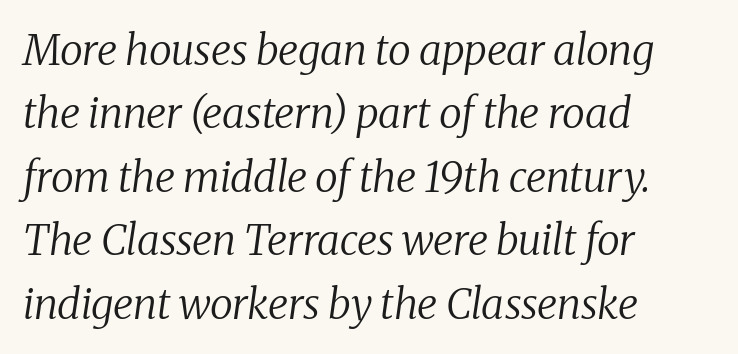
Q: Is the text bold? A: No.
Q: Is the text italic (slanted)? A: Yes, it leans right by about 8 degrees.
Q: Is the typeface a serif or a sans-serif typeface? A: Serif.
Q: Is the text underlined? A: No.
Q: How is the paragraph aligned? A: Left-aligned.
Q: Is the spacing between letters normal or unusually wide? A: Normal.
Q: Is the spacing between lines tight, normal or loose? A: Normal.
Q: Width (condensed, normal, or wide)? A: Normal.
Q: Stroke contrast? A: Medium.
Q: x-height? A: Medium.
Q: Monospaced? A: No.
